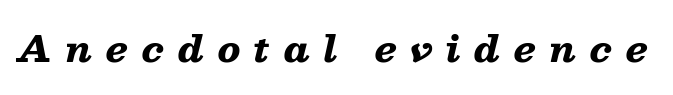
{"italic": "yes", "lean": "right", "slant_degrees": 13, "bold": "yes", "weight": "heavy", "width": "wide", "stroke_contrast": "low", "x_height": "medium", "monospaced": "no", "underline": "no", "letter_spacing": "wide", "letter_spacing_em": 0.39, "glyph_px": 35}
